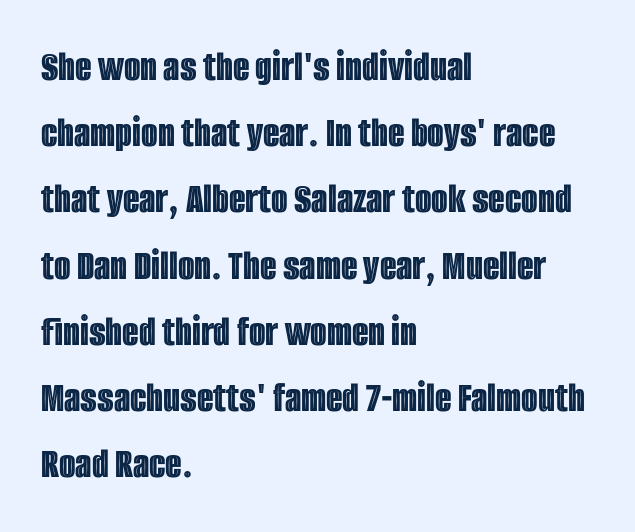
Q: Is the text italic (slanted)? A: No, it is upright.
Q: Is the text underlined? A: No.
Q: How is the paragraph aligned? A: Left-aligned.
Q: Is the spacing between letters normal or unusually wide? A: Normal.
Q: Is the spacing between lines tight, normal or loose? A: Normal.
Q: Width (condensed, normal, or wide)? A: Condensed.
Q: x-height? A: Large.
Q: Monospaced? A: No.
